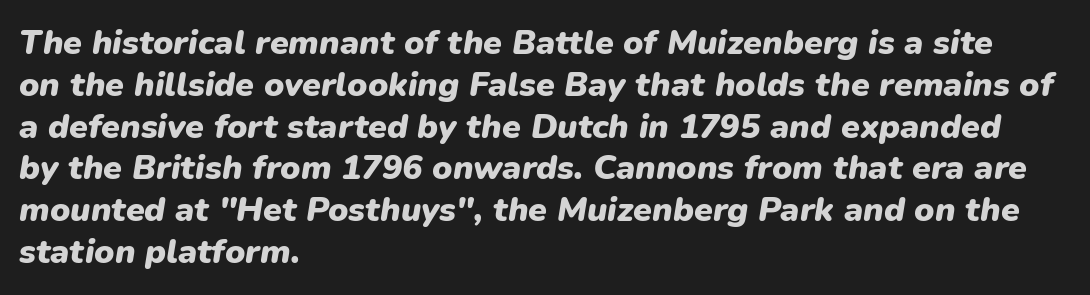
Each line starts at the same left margin while the right side varies. Plenty of ink on the page — the face is bold. The space beneath each line is pristine and unruled. You can tell it's italic because the verticals aren't actually vertical. Do the characters align in a grid? No, the font is proportional.
